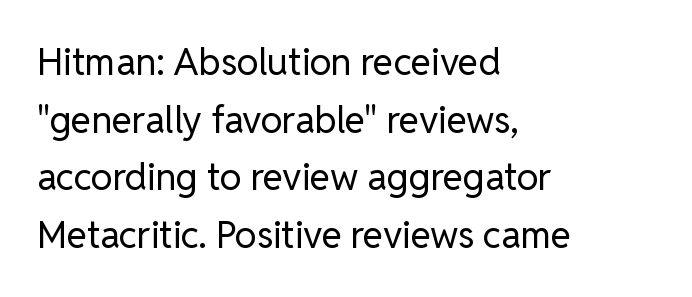
{"serif": "no", "italic": "no", "bold": "no", "weight": "regular", "width": "normal", "stroke_contrast": "low", "x_height": "medium", "monospaced": "no", "underline": "no", "align": "left", "line_spacing": "normal", "line_spacing_ratio": 1.56, "letter_spacing": "normal", "letter_spacing_em": 0.0, "glyph_px": 37}
